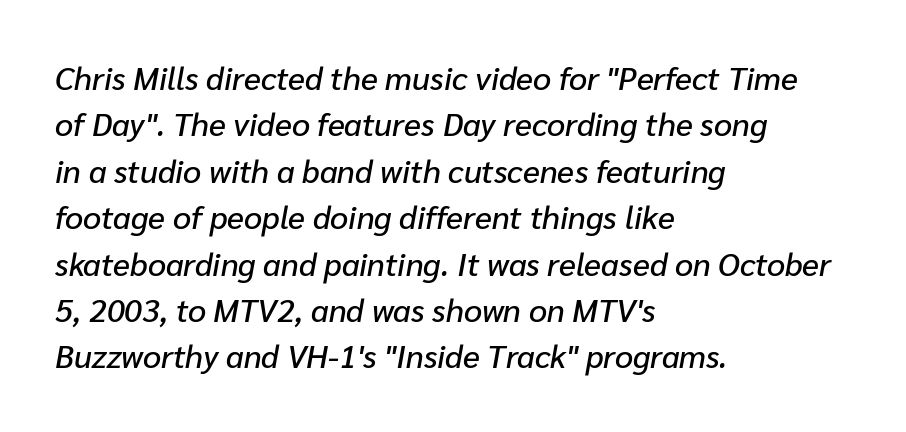
Q: Is the text italic (slanted)? A: Yes, it leans right by about 10 degrees.
Q: Is the text underlined? A: No.
Q: How is the paragraph aligned? A: Left-aligned.
Q: Is the spacing between letters normal or unusually wide? A: Normal.
Q: Is the spacing between lines tight, normal or loose? A: Normal.
Q: Width (condensed, normal, or wide)? A: Normal.
Q: Stroke contrast? A: Low.
Q: x-height? A: Medium.
Q: Monospaced? A: No.
